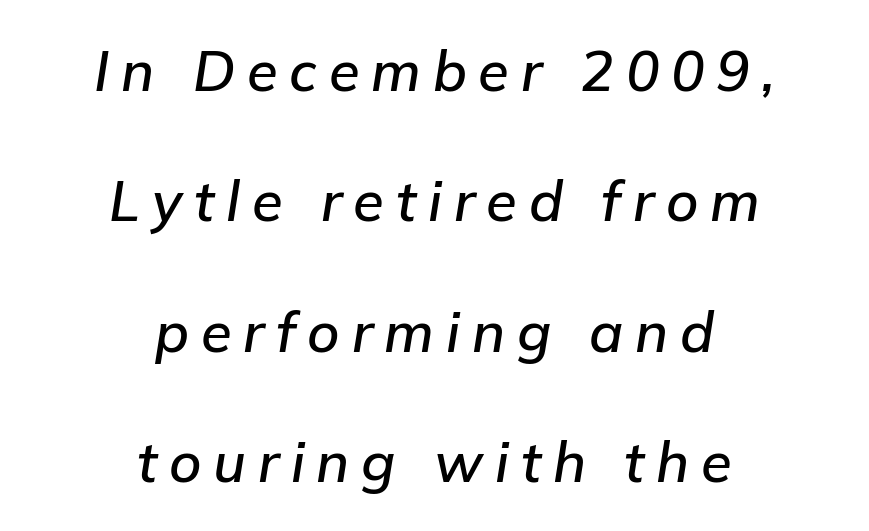
Q: Is the text italic (slanted)? A: Yes, it leans right by about 9 degrees.
Q: Is the text underlined? A: No.
Q: How is the paragraph aligned? A: Centered.
Q: Is the spacing between letters normal or unusually wide? A: Unusually wide.
Q: Is the spacing between lines tight, normal or loose? A: Loose.
Q: Width (condensed, normal, or wide)? A: Normal.
Q: Stroke contrast? A: Low.
Q: x-height? A: Medium.
Q: Monospaced? A: No.
